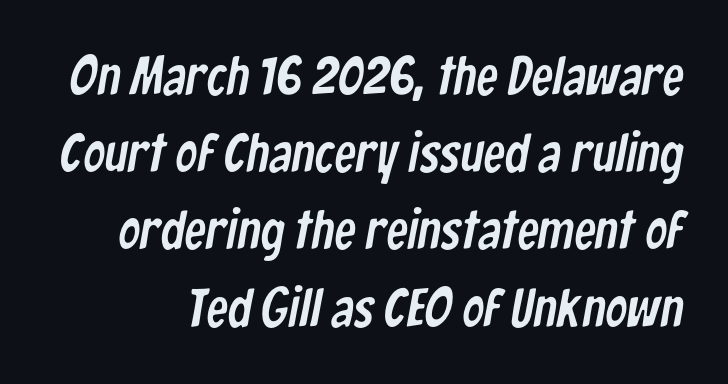
Q: Is the typeface a serif or a sans-serif typeface? A: Sans-serif.
Q: Is the text underlined? A: No.
Q: Is the spacing between letters normal or unusually wide? A: Normal.
Q: Is the spacing between lines tight, normal or loose? A: Normal.
Q: Width (condensed, normal, or wide)? A: Condensed.
Q: Stroke contrast? A: Low.
Q: x-height? A: Medium.
Q: Monospaced? A: No.
